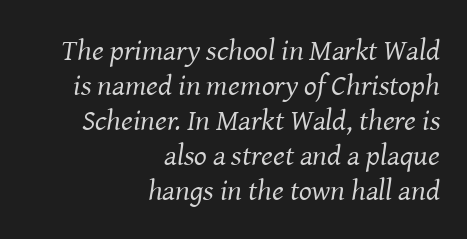
Quick note: underline off. Serifs: yes, visible at the terminals of the letterforms. The setting favours the right margin, as signatures and pull-quotes sometimes do. Emphasis-style slanted type is in use.
